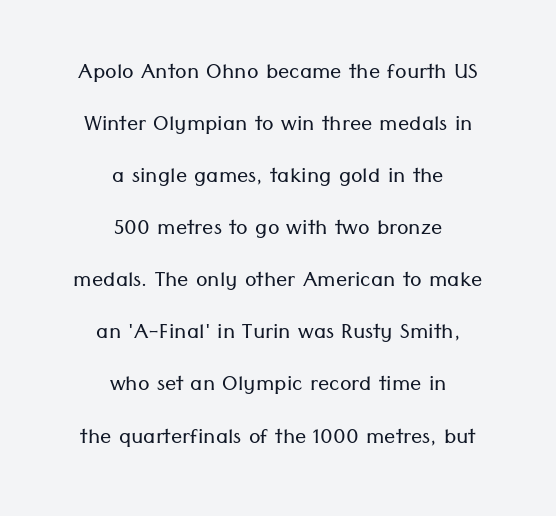
Q: Is the text bold? A: No.
Q: Is the text italic (slanted)? A: No, it is upright.
Q: Is the typeface a serif or a sans-serif typeface? A: Sans-serif.
Q: Is the text underlined? A: No.
Q: How is the paragraph aligned? A: Centered.
Q: Is the spacing between letters normal or unusually wide? A: Normal.
Q: Width (condensed, normal, or wide)? A: Normal.
Q: Stroke contrast? A: Low.
Q: x-height? A: Medium.
Q: Monospaced? A: No.
